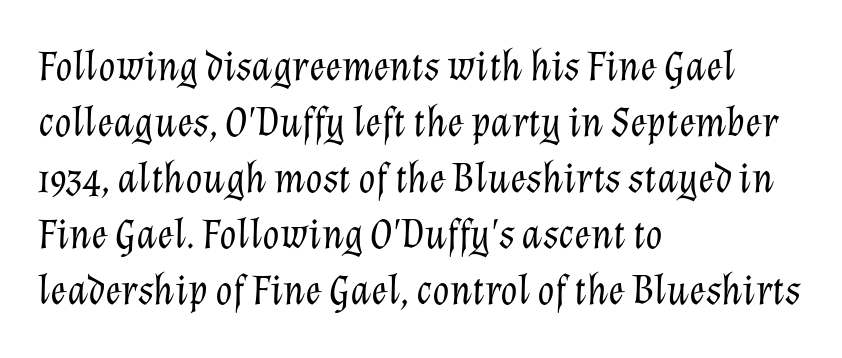
The image shows 44 px light type, italic (leaning right); set left-aligned, normal line spacing (1.27x), normal letter spacing, not underlined; low stroke contrast and a medium x-height.
